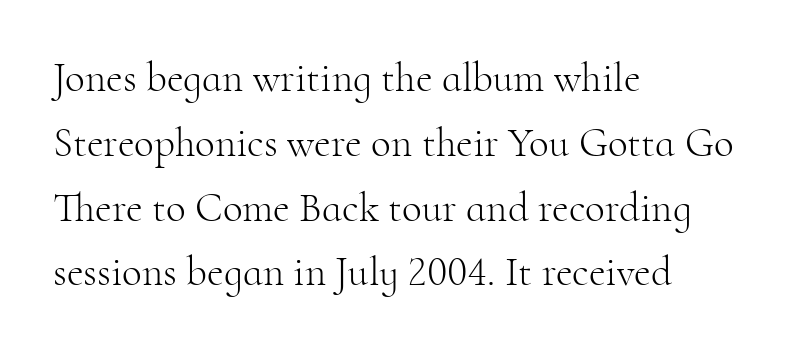
{"serif": "yes", "italic": "no", "bold": "no", "weight": "light", "width": "normal", "stroke_contrast": "high", "x_height": "small", "monospaced": "no", "underline": "no", "align": "left", "line_spacing": "normal", "line_spacing_ratio": 1.58, "letter_spacing": "normal", "letter_spacing_em": 0.0, "glyph_px": 41}
